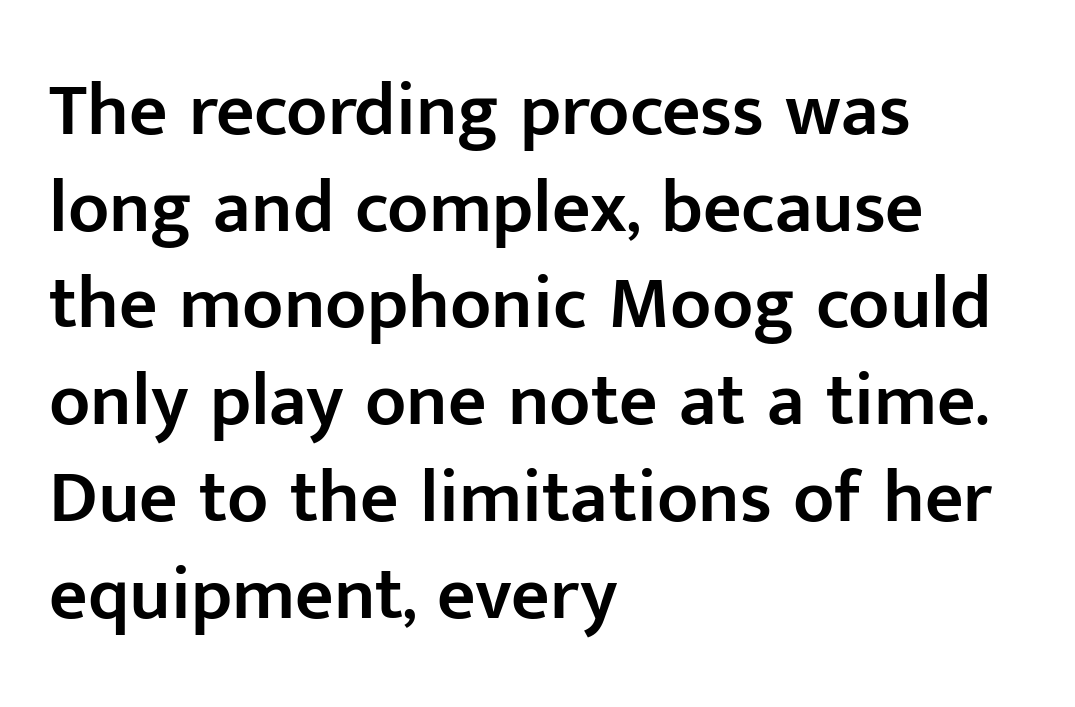
{"serif": "no", "italic": "no", "bold": "semi", "weight": "semibold", "width": "normal", "stroke_contrast": "low", "x_height": "medium", "monospaced": "no", "underline": "no", "align": "left", "line_spacing": "normal", "line_spacing_ratio": 1.29, "letter_spacing": "normal", "letter_spacing_em": 0.0, "glyph_px": 75}
